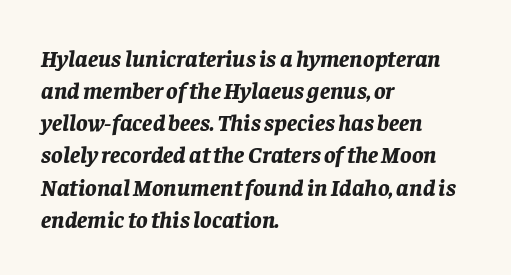
Q: Is the text bold? A: Yes.
Q: Is the text italic (slanted)? A: Yes, it leans right by about 8 degrees.
Q: Is the text underlined? A: No.
Q: How is the paragraph aligned? A: Left-aligned.
Q: Is the spacing between letters normal or unusually wide? A: Normal.
Q: Is the spacing between lines tight, normal or loose? A: Normal.
